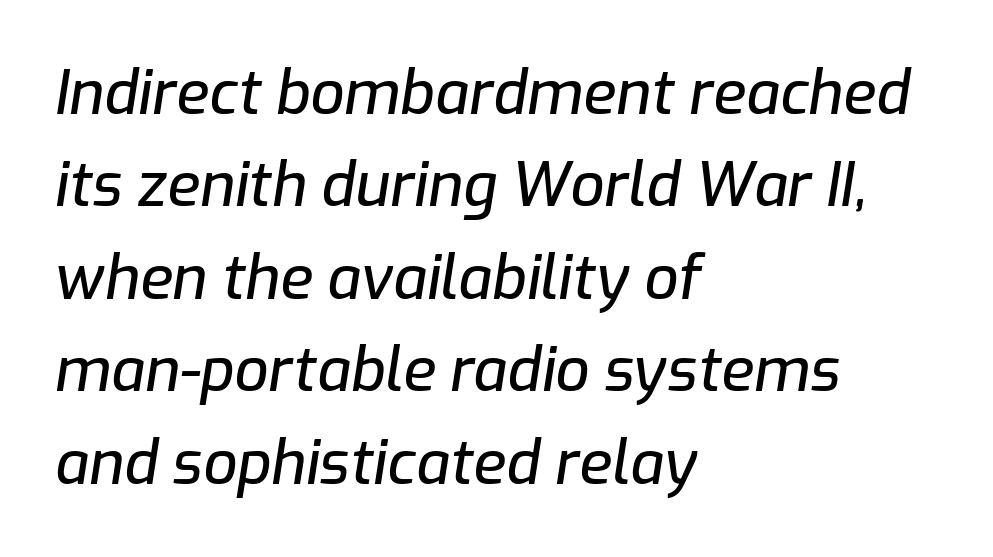
Q: Is the text italic (slanted)? A: Yes, it leans right by about 9 degrees.
Q: Is the text underlined? A: No.
Q: How is the paragraph aligned? A: Left-aligned.
Q: Is the spacing between letters normal or unusually wide? A: Normal.
Q: Is the spacing between lines tight, normal or loose? A: Normal.
Q: Width (condensed, normal, or wide)? A: Normal.
Q: Stroke contrast? A: Low.
Q: x-height? A: Medium.
Q: Monospaced? A: No.
